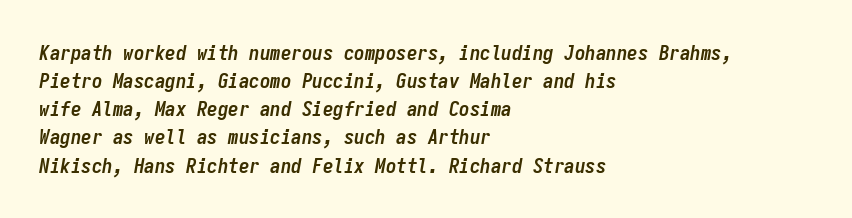
The image shows 21 px bold type, italic (leaning right); set left-aligned, normal line spacing (1.34x), normal letter spacing, not underlined.
